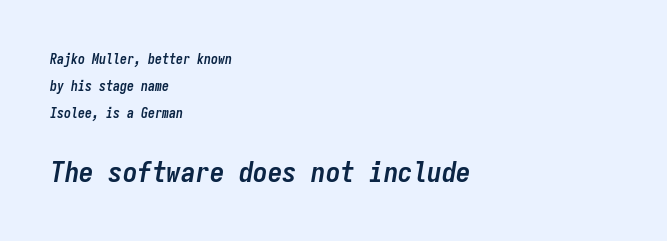
{"italic": "yes", "lean": "right", "slant_degrees": 9, "bold": "yes", "weight": "semibold", "width": "condensed", "stroke_contrast": "low", "x_height": "medium", "monospaced": "yes", "underline": "no", "align": "left", "line_spacing": "loose", "line_spacing_ratio": 1.92, "letter_spacing": "normal", "letter_spacing_em": 0.0, "larger_block": "second", "size_ratio": 2.07, "glyph_px": 29}
